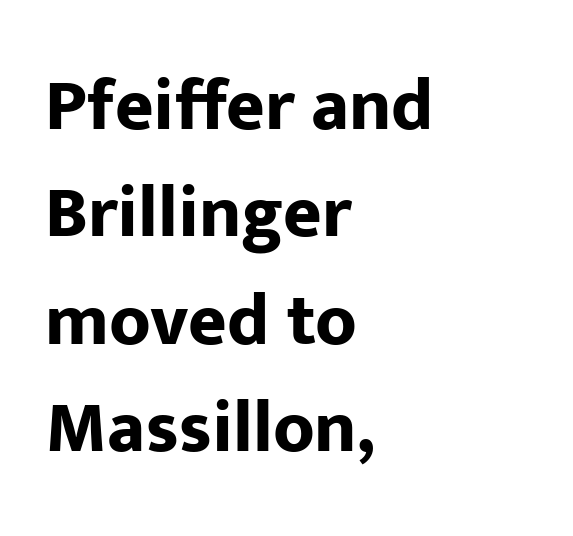
The image shows 74 px bold sans-serif type, upright; set left-aligned, normal line spacing (1.45x), normal letter spacing, not underlined; low stroke contrast and a medium x-height.
